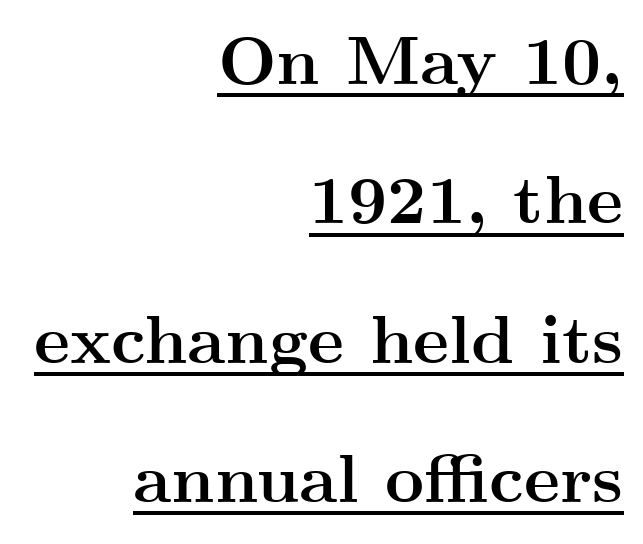
{"serif": "yes", "italic": "no", "bold": "yes", "weight": "semibold", "width": "wide", "stroke_contrast": "medium", "x_height": "small", "monospaced": "no", "underline": "yes", "align": "right", "line_spacing": "loose", "line_spacing_ratio": 2.05, "letter_spacing": "normal", "letter_spacing_em": 0.0, "glyph_px": 68}
